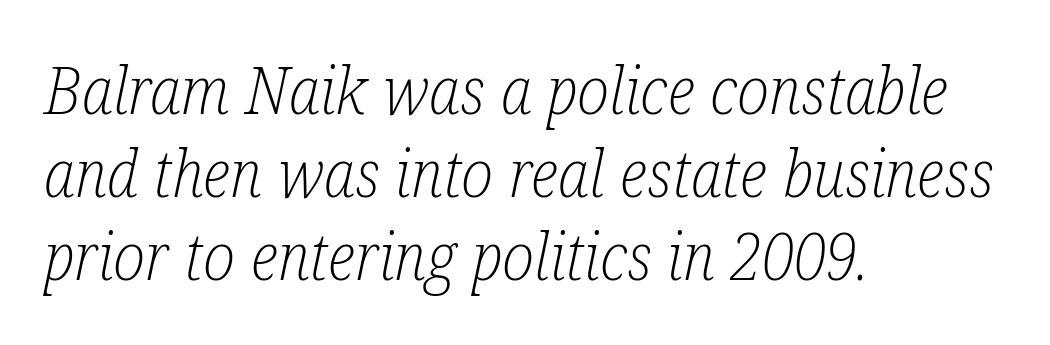
The rendering uses natural spacing where letterforms have individual widths. Heaviness? Minimal to ordinary, like unemphasized prose. Descender tails drop into unmarked territory. Each letter's strokes conclude with small projecting serifs. The whole block is typeset with a tilt.
